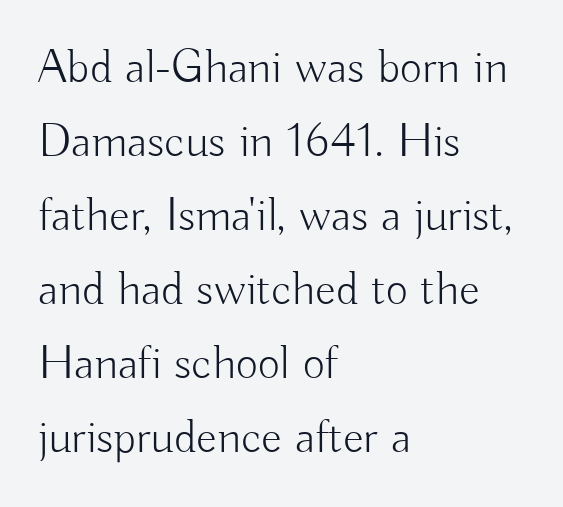
When letters stand straight like this, we call the style roman or upright. The typeface chosen for these lines omits serifs. Letters have the restrained weight of plain body copy at most. Note the varied advance widths — an 'i' is clearly narrower than an 'm'.
